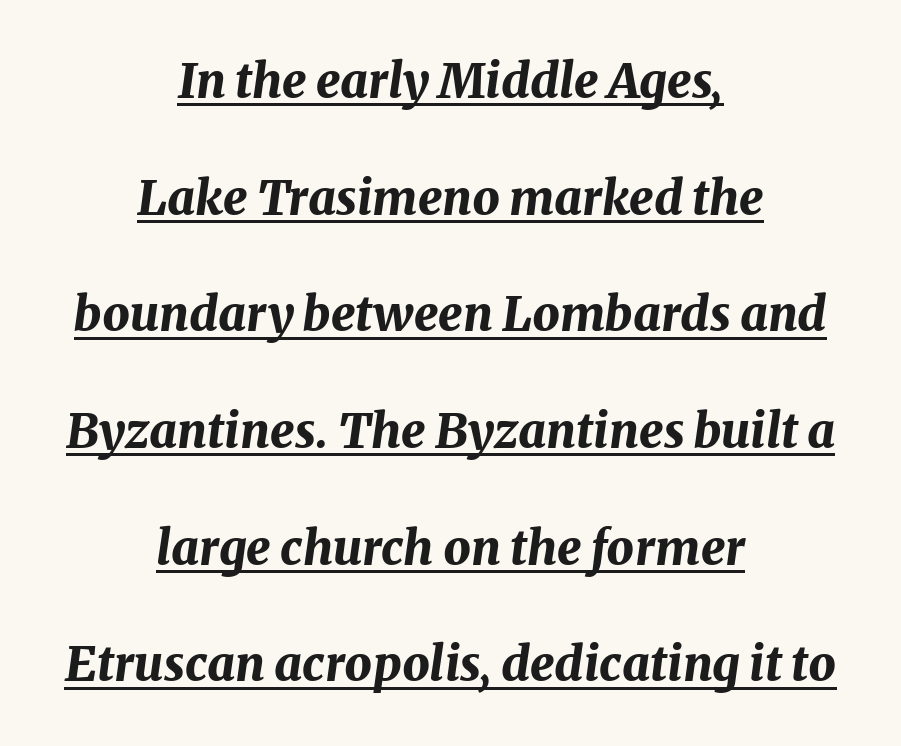
The image shows 48 px bold type, italic (leaning right); set centered, loose line spacing (2.43x), normal letter spacing, underlined; medium stroke contrast and a medium x-height.
